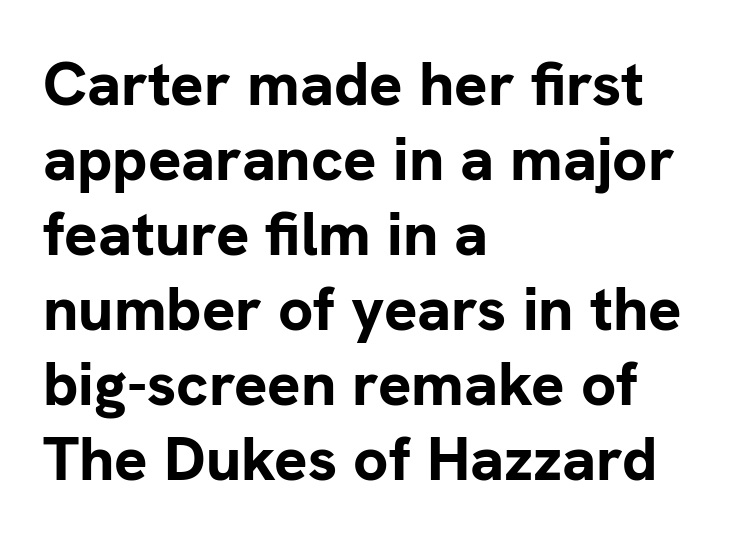
{"serif": "no", "italic": "no", "bold": "yes", "weight": "bold", "width": "normal", "stroke_contrast": "low", "x_height": "medium", "monospaced": "no", "underline": "no", "align": "left", "line_spacing_ratio": 1.21, "letter_spacing": "normal", "letter_spacing_em": 0.0, "glyph_px": 62}
